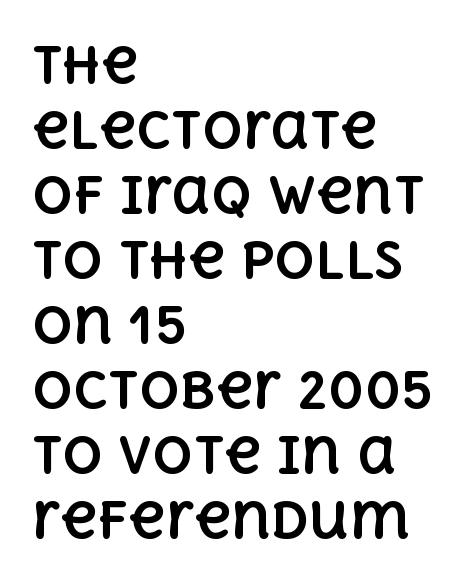
The image shows 50 px bold type, upright; set left-aligned, normal line spacing (1.3x), normal letter spacing, not underlined; a large x-height.
